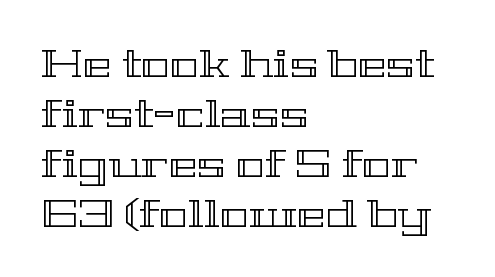
The image shows 39 px wide type, upright; set left-aligned, normal line spacing (1.28x), normal letter spacing, not underlined; a medium x-height.
